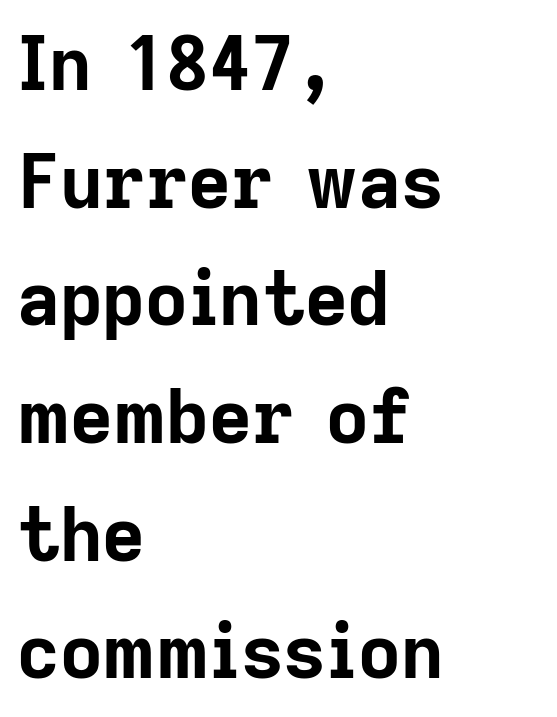
Q: Is the text bold? A: Yes.
Q: Is the text italic (slanted)? A: No, it is upright.
Q: Is the typeface a serif or a sans-serif typeface? A: Sans-serif.
Q: Is the text underlined? A: No.
Q: How is the paragraph aligned? A: Left-aligned.
Q: Is the spacing between letters normal or unusually wide? A: Normal.
Q: Is the spacing between lines tight, normal or loose? A: Normal.
Q: Width (condensed, normal, or wide)? A: Normal.
Q: Stroke contrast? A: Low.
Q: x-height? A: Medium.
Q: Monospaced? A: No.
